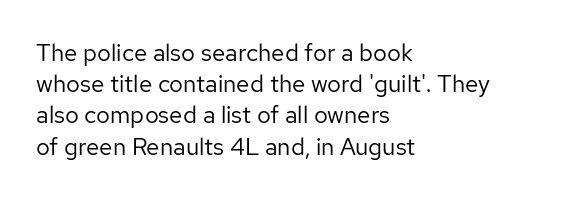
Q: Is the text bold? A: No.
Q: Is the text italic (slanted)? A: No, it is upright.
Q: Is the text underlined? A: No.
Q: How is the paragraph aligned? A: Left-aligned.
Q: Is the spacing between letters normal or unusually wide? A: Normal.
Q: Is the spacing between lines tight, normal or loose? A: Normal.
